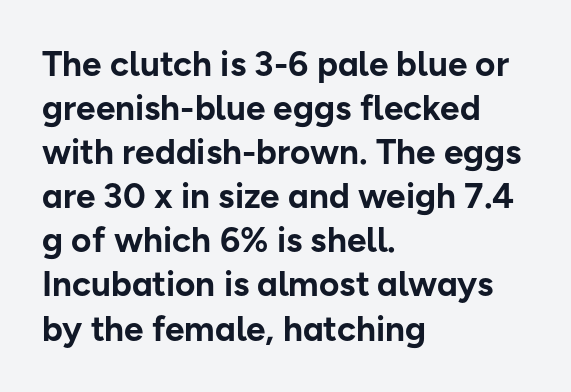
The image shows 35 px bold sans-serif type, upright; set left-aligned, normal line spacing (1.26x), normal letter spacing, not underlined; low stroke contrast and a medium x-height.
